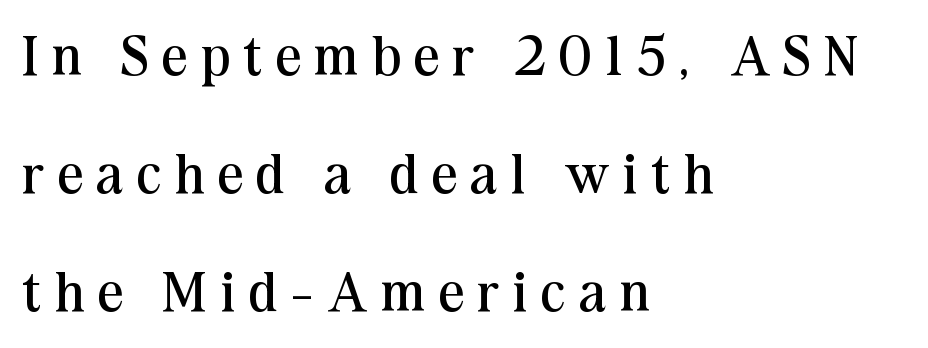
Where is the straight margin? On the left. Anything drawn beneath the words? Only blank space. Loose tracking; the words dissolve into strings of separated letters. Unbolded letterforms with no extra heft.
